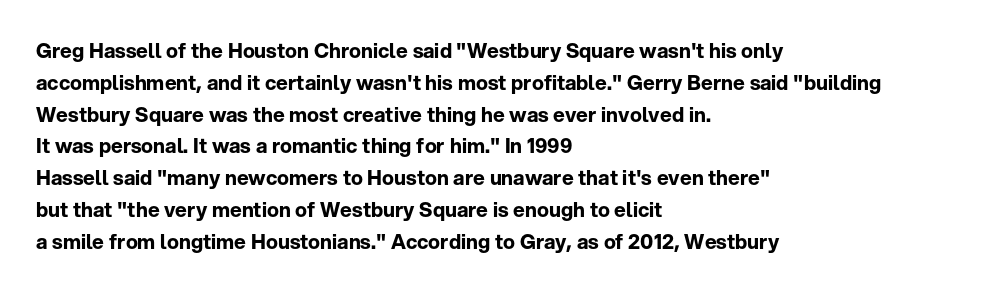
{"italic": "no", "bold": "yes", "underline": "no", "align": "left", "line_spacing": "normal", "line_spacing_ratio": 1.59, "letter_spacing": "normal", "letter_spacing_em": 0.0, "glyph_px": 20}
